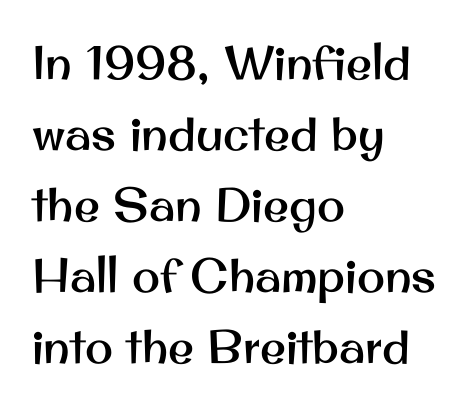
The image shows 47 px sans-serif type, upright; set left-aligned, normal line spacing (1.51x), normal letter spacing, not underlined; medium stroke contrast and a small x-height.
